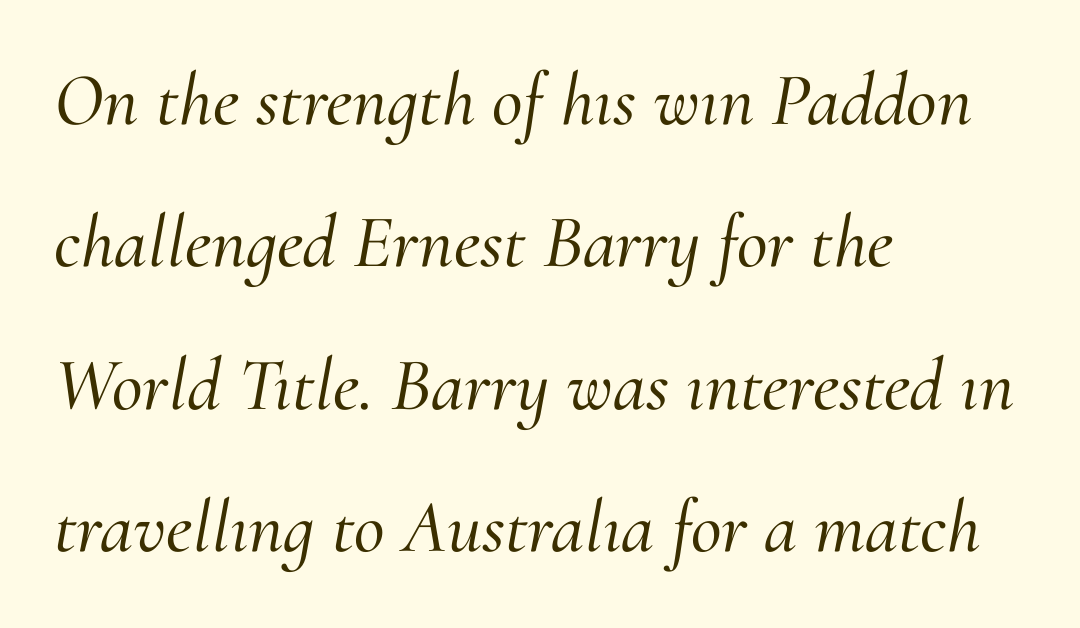
{"serif": "yes", "italic": "yes", "lean": "right", "slant_degrees": 10, "width": "normal", "stroke_contrast": "medium", "x_height": "small", "monospaced": "no", "underline": "no", "align": "left", "line_spacing": "loose", "line_spacing_ratio": 1.9, "letter_spacing": "normal", "letter_spacing_em": 0.0, "glyph_px": 75}
